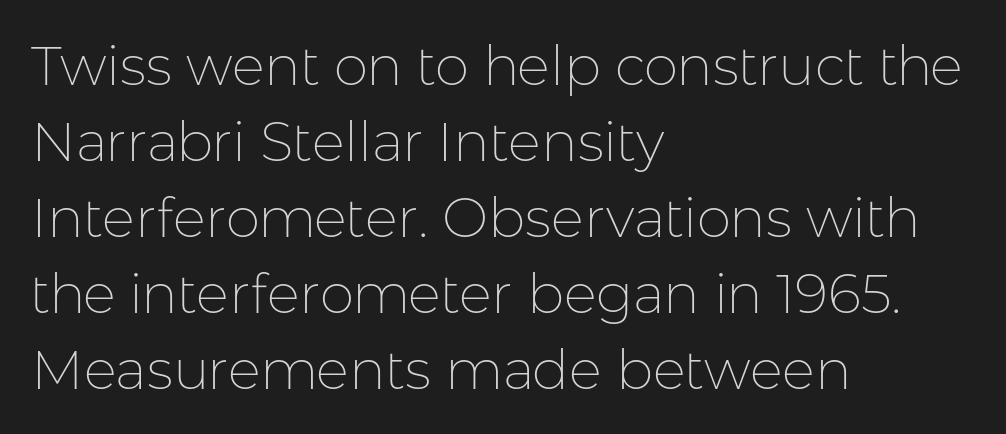
Q: Is the text bold? A: No.
Q: Is the text italic (slanted)? A: No, it is upright.
Q: Is the typeface a serif or a sans-serif typeface? A: Sans-serif.
Q: Is the text underlined? A: No.
Q: How is the paragraph aligned? A: Left-aligned.
Q: Is the spacing between letters normal or unusually wide? A: Normal.
Q: Is the spacing between lines tight, normal or loose? A: Normal.
Q: Width (condensed, normal, or wide)? A: Normal.
Q: Stroke contrast? A: Low.
Q: x-height? A: Medium.
Q: Monospaced? A: No.
